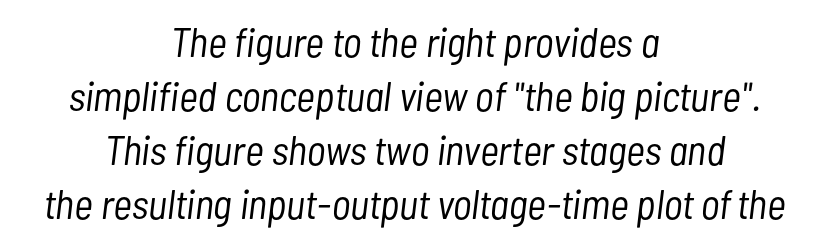
Q: Is the text bold? A: No.
Q: Is the text italic (slanted)? A: Yes, it leans right by about 7 degrees.
Q: Is the text underlined? A: No.
Q: How is the paragraph aligned? A: Centered.
Q: Is the spacing between letters normal or unusually wide? A: Normal.
Q: Is the spacing between lines tight, normal or loose? A: Normal.
Q: Width (condensed, normal, or wide)? A: Condensed.
Q: Stroke contrast? A: Low.
Q: x-height? A: Medium.
Q: Monospaced? A: No.
